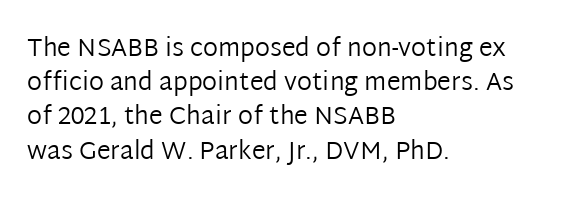
Q: Is the text bold? A: No.
Q: Is the text italic (slanted)? A: No, it is upright.
Q: Is the text underlined? A: No.
Q: How is the paragraph aligned? A: Left-aligned.
Q: Is the spacing between letters normal or unusually wide? A: Normal.
Q: Is the spacing between lines tight, normal or loose? A: Normal.
